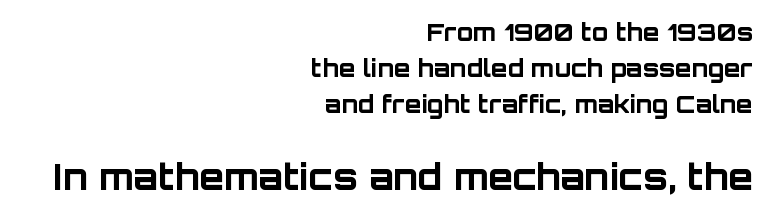
Evenly set lines give the paragraph a standard silhouette. Right-aligned paragraph, ragged on the left. Glance below the letters and you will spot only blank space. Honestly, the letter spacing is just normal — you wouldn't notice it.
